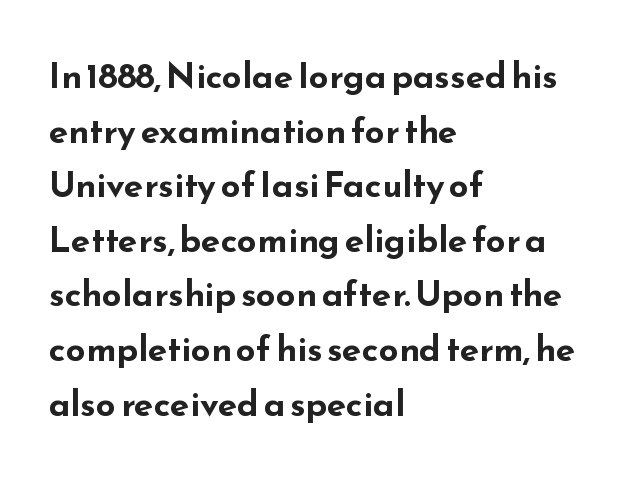
{"serif": "no", "italic": "no", "bold": "yes", "weight": "bold", "width": "wide", "stroke_contrast": "low", "x_height": "small", "monospaced": "no", "underline": "no", "align": "left", "line_spacing": "normal", "line_spacing_ratio": 1.56, "letter_spacing": "normal", "letter_spacing_em": 0.0, "glyph_px": 35}
